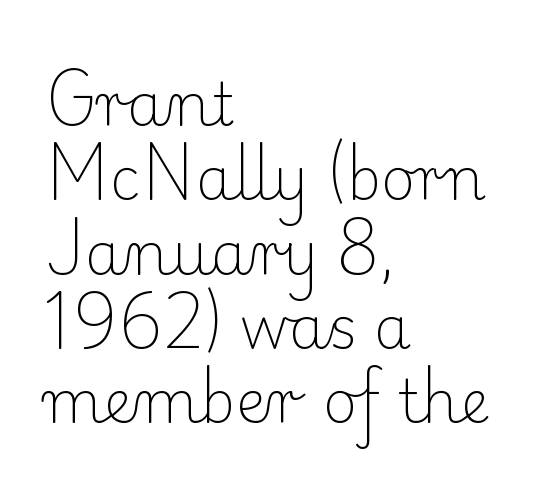
{"serif": "yes", "italic": "no", "bold": "no", "weight": "light", "width": "normal", "stroke_contrast": "low", "x_height": "small", "monospaced": "no", "underline": "no", "align": "left", "line_spacing": "normal", "line_spacing_ratio": 1.26, "letter_spacing": "normal", "letter_spacing_em": 0.0, "glyph_px": 59}
